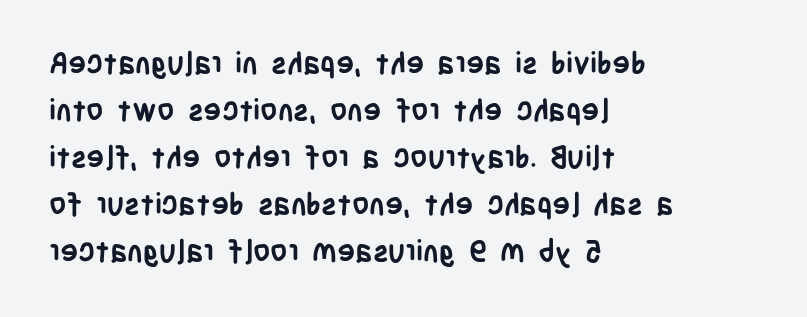
Q: Is the text bold? A: Yes.
Q: Is the text italic (slanted)? A: No, it is upright.
Q: Is the typeface a serif or a sans-serif typeface? A: Sans-serif.
Q: Is the text underlined? A: No.
Q: How is the paragraph aligned? A: Left-aligned.
Q: Is the spacing between letters normal or unusually wide? A: Normal.
Q: Is the spacing between lines tight, normal or loose? A: Normal.
Q: Width (condensed, normal, or wide)? A: Condensed.
Q: Stroke contrast? A: Low.
Q: x-height? A: Large.
Q: Monospaced? A: No.
